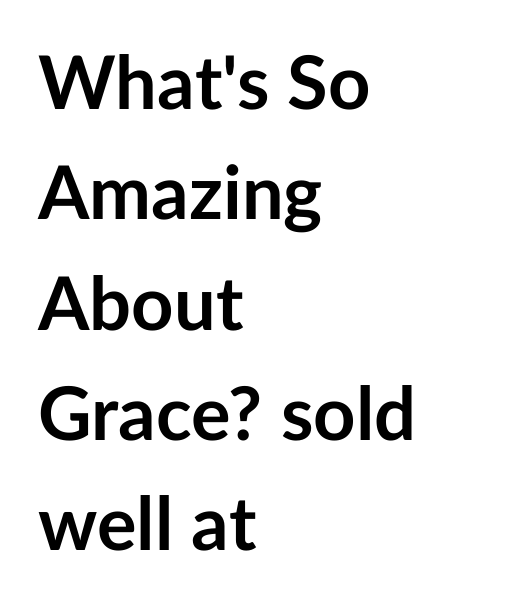
The image shows 74 px semibold sans-serif type, upright; set left-aligned, normal line spacing (1.49x), normal letter spacing, not underlined; low stroke contrast and a medium x-height.
